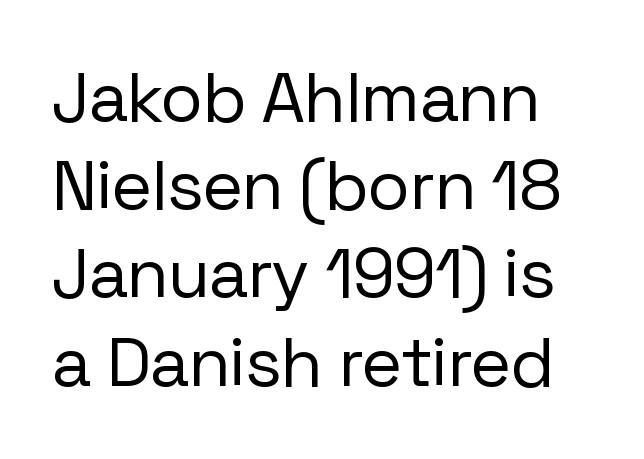
Q: Is the text bold? A: No.
Q: Is the text italic (slanted)? A: No, it is upright.
Q: Is the typeface a serif or a sans-serif typeface? A: Sans-serif.
Q: Is the text underlined? A: No.
Q: Is the spacing between letters normal or unusually wide? A: Normal.
Q: Is the spacing between lines tight, normal or loose? A: Normal.
Q: Width (condensed, normal, or wide)? A: Normal.
Q: Stroke contrast? A: Low.
Q: x-height? A: Medium.
Q: Monospaced? A: No.
